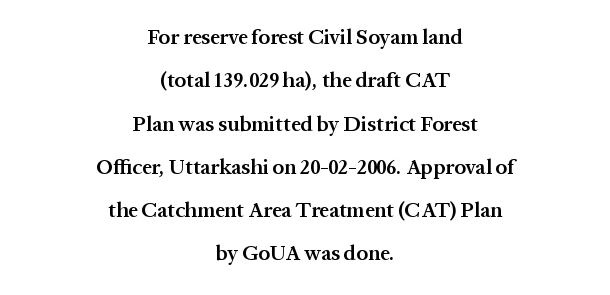
{"italic": "no", "bold": "semi", "underline": "no", "align": "center", "line_spacing": "loose", "line_spacing_ratio": 2.06, "letter_spacing": "normal", "letter_spacing_em": 0.0, "glyph_px": 21}
